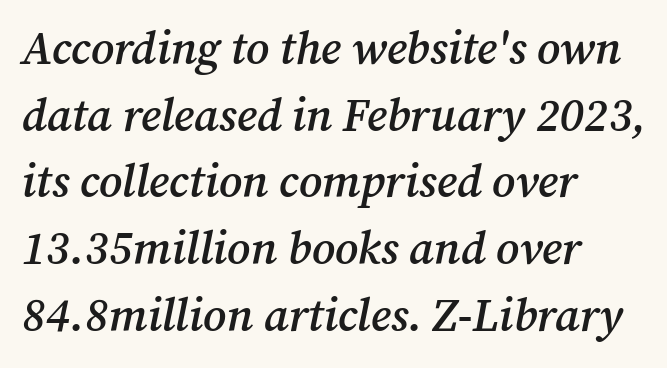
{"serif": "yes", "italic": "yes", "lean": "right", "slant_degrees": 12, "bold": "semi", "weight": "semibold", "width": "normal", "stroke_contrast": "medium", "x_height": "medium", "monospaced": "no", "underline": "no", "align": "left", "line_spacing": "normal", "line_spacing_ratio": 1.45, "letter_spacing": "normal", "letter_spacing_em": 0.0, "glyph_px": 46}
